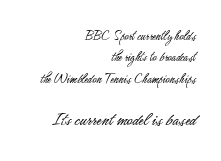
Does the copy run flush right? Yes — the right margin is perfectly even. Here the glyphs are tracked normally, forming tight word shapes. The weight would be labelled regular, book, light, or lighter still. Baseline-to-baseline distance is the conventional proportion of letter height.
